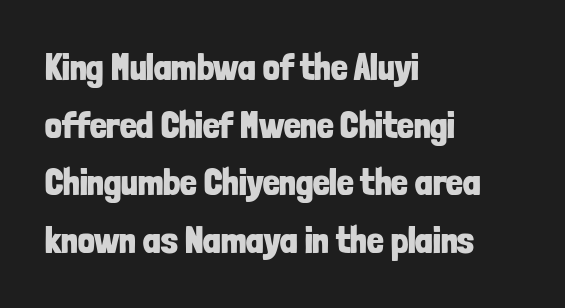
{"serif": "no", "italic": "no", "bold": "yes", "weight": "bold", "width": "condensed", "stroke_contrast": "low", "x_height": "medium", "monospaced": "no", "underline": "no", "align": "left", "line_spacing": "normal", "line_spacing_ratio": 1.56, "letter_spacing": "normal", "letter_spacing_em": 0.0, "glyph_px": 37}
